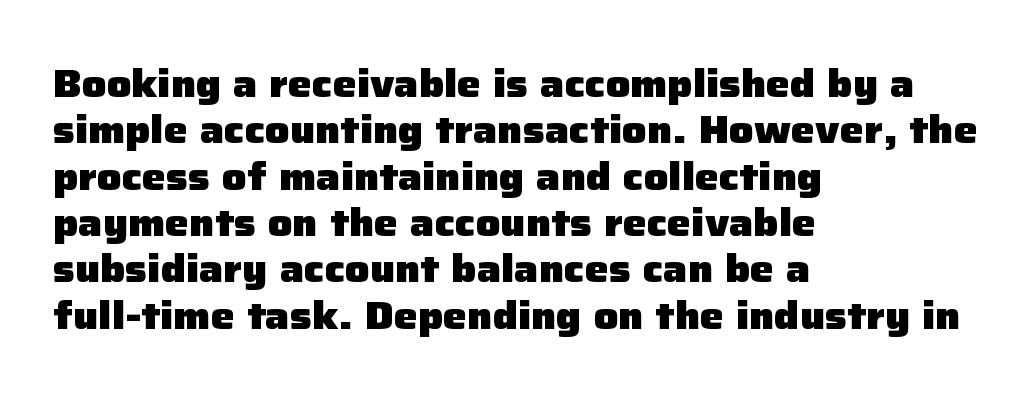
The passage is arranged the way most books set body copy — flush left. Looks like regular typesetting: each glyph gets only the width it needs. You could call the tracking neutral — neither tight nor loose. The words here are not underlined.
